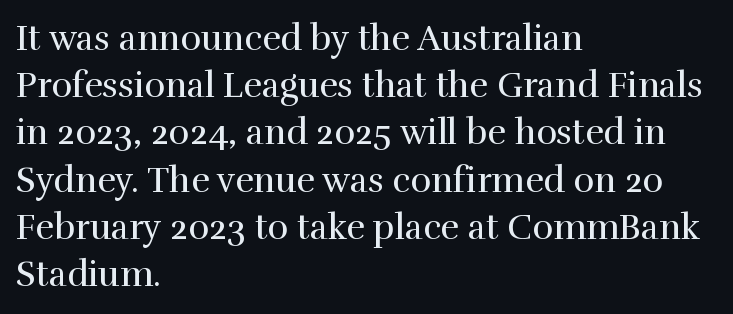
Q: Is the text bold? A: No.
Q: Is the text italic (slanted)? A: No, it is upright.
Q: Is the typeface a serif or a sans-serif typeface? A: Serif.
Q: Is the text underlined? A: No.
Q: How is the paragraph aligned? A: Left-aligned.
Q: Is the spacing between letters normal or unusually wide? A: Normal.
Q: Is the spacing between lines tight, normal or loose? A: Normal.
Q: Width (condensed, normal, or wide)? A: Normal.
Q: x-height? A: Medium.
Q: Monospaced? A: No.
